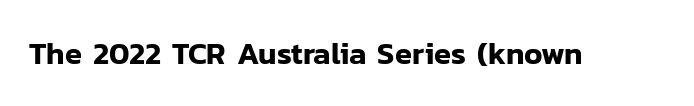
{"serif": "no", "italic": "no", "width": "normal", "stroke_contrast": "low", "x_height": "medium", "monospaced": "no", "underline": "no", "letter_spacing": "normal", "letter_spacing_em": 0.0, "glyph_px": 31}
